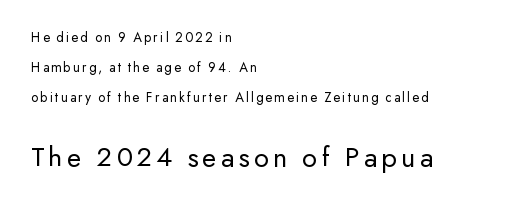
{"serif": "no", "italic": "no", "bold": "no", "weight": "regular", "width": "normal", "stroke_contrast": "low", "x_height": "small", "monospaced": "no", "underline": "no", "align": "left", "line_spacing": "loose", "line_spacing_ratio": 2.13, "larger_block": "second", "size_ratio": 2.07, "glyph_px": 29}
